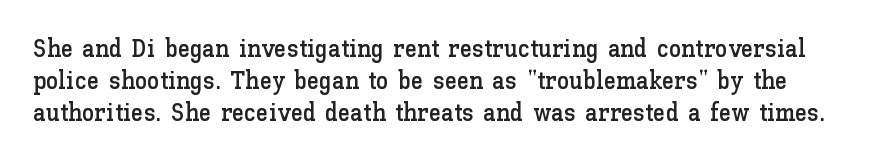
{"italic": "no", "underline": "no", "line_spacing": "normal", "line_spacing_ratio": 1.28, "letter_spacing": "normal", "letter_spacing_em": 0.0, "glyph_px": 25}
